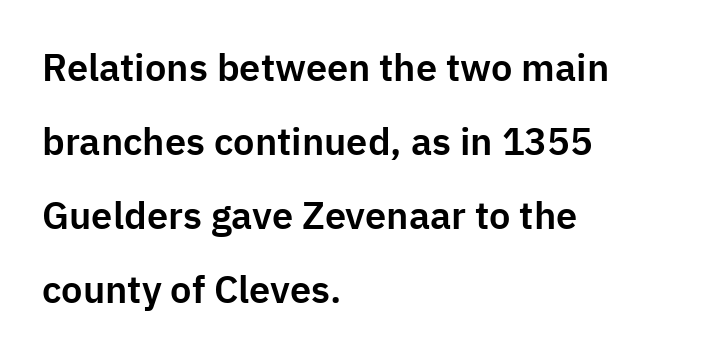
Q: Is the text italic (slanted)? A: No, it is upright.
Q: Is the typeface a serif or a sans-serif typeface? A: Sans-serif.
Q: Is the text underlined? A: No.
Q: How is the paragraph aligned? A: Left-aligned.
Q: Is the spacing between letters normal or unusually wide? A: Normal.
Q: Is the spacing between lines tight, normal or loose? A: Loose.
Q: Width (condensed, normal, or wide)? A: Normal.
Q: Stroke contrast? A: Low.
Q: x-height? A: Medium.
Q: Monospaced? A: No.
